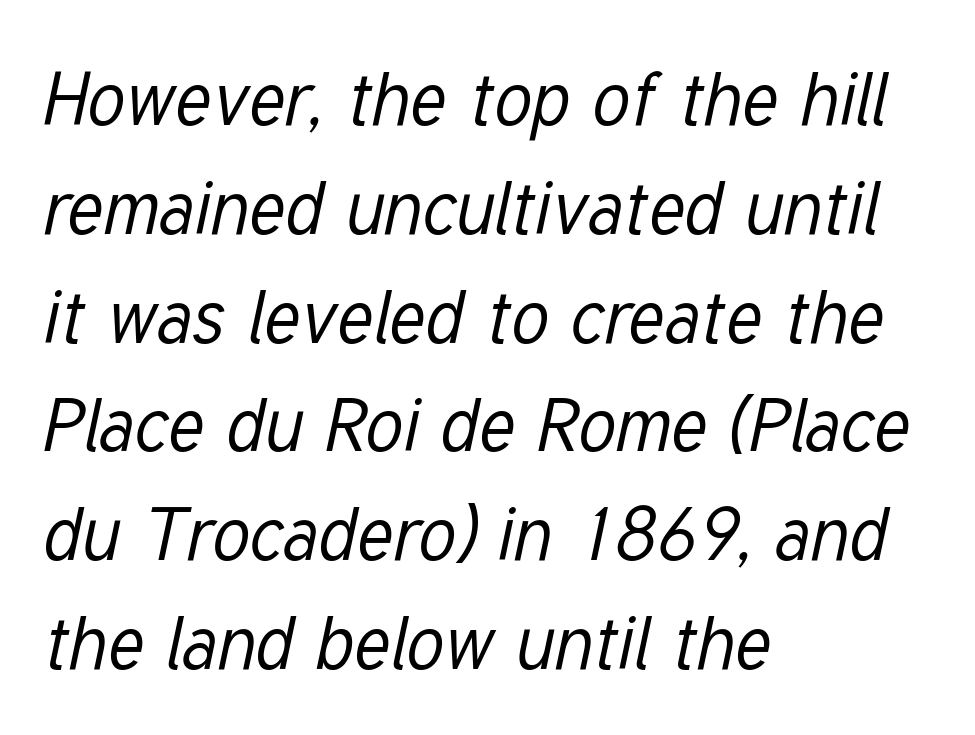
Q: Is the text bold? A: No.
Q: Is the text italic (slanted)? A: Yes, it leans right by about 12 degrees.
Q: Is the text underlined? A: No.
Q: How is the paragraph aligned? A: Left-aligned.
Q: Is the spacing between letters normal or unusually wide? A: Normal.
Q: Is the spacing between lines tight, normal or loose? A: Normal.
Q: Width (condensed, normal, or wide)? A: Condensed.
Q: Stroke contrast? A: Low.
Q: x-height? A: Medium.
Q: Monospaced? A: No.
